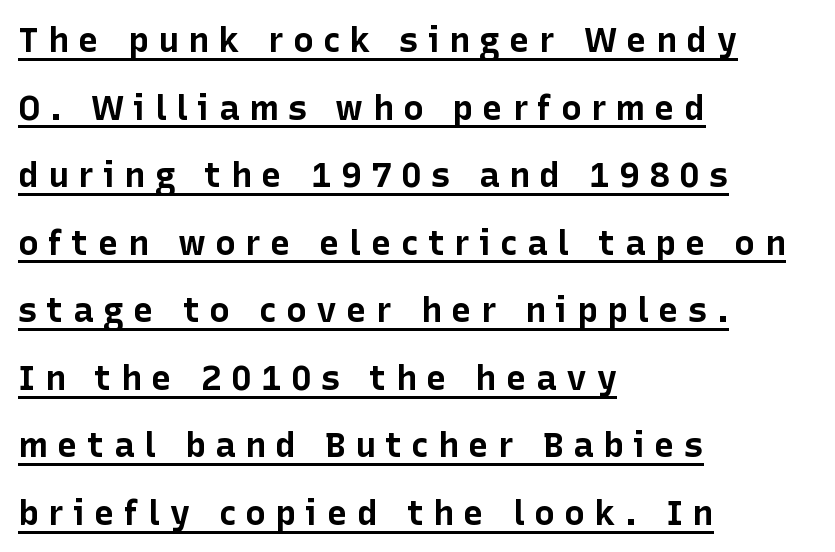
This rendering features underlined lettering. Here the glyphs are tracked loosely, breaking word shapes into spaced letters. Is this a sans? Yes — the strokes have no serifs. Looks like regular typesetting: each glyph gets only the width it needs. The typesetting leans heavy: a genuine bold. This is the regular roman posture of the typeface.
